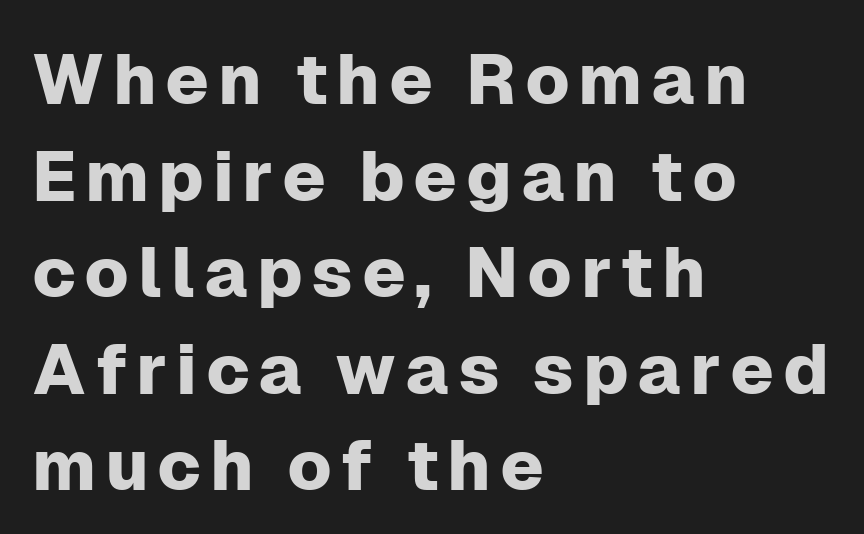
Q: Is the text italic (slanted)? A: No, it is upright.
Q: Is the typeface a serif or a sans-serif typeface? A: Sans-serif.
Q: Is the text underlined? A: No.
Q: How is the paragraph aligned? A: Left-aligned.
Q: Is the spacing between lines tight, normal or loose? A: Normal.
Q: Width (condensed, normal, or wide)? A: Normal.
Q: Stroke contrast? A: Low.
Q: x-height? A: Medium.
Q: Monospaced? A: No.
